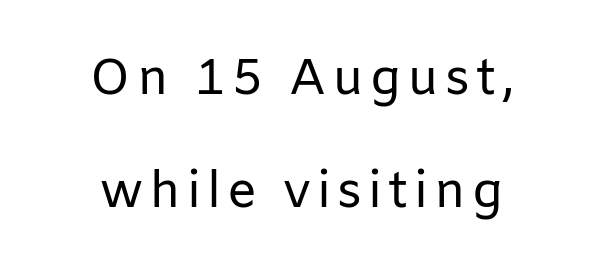
{"serif": "no", "italic": "no", "bold": "no", "weight": "regular", "width": "normal", "stroke_contrast": "low", "x_height": "medium", "monospaced": "no", "underline": "no", "align": "center", "line_spacing": "loose", "line_spacing_ratio": 2.26, "glyph_px": 50}
